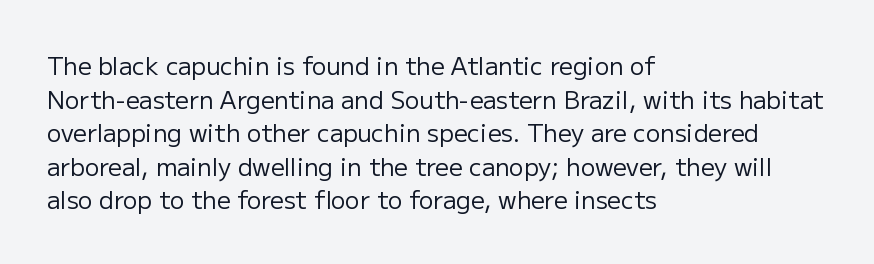
{"italic": "no", "bold": "no", "underline": "no", "align": "left", "line_spacing": "normal", "line_spacing_ratio": 1.4, "letter_spacing": "normal", "letter_spacing_em": 0.0, "glyph_px": 24}
